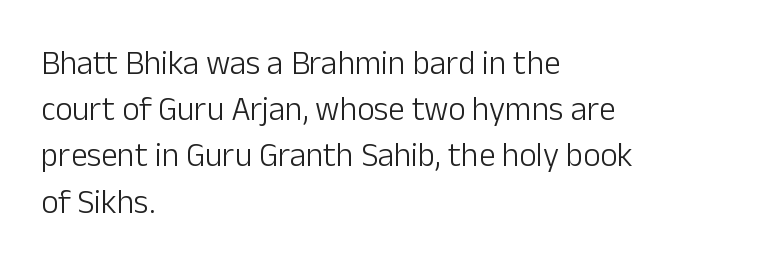
Q: Is the text bold? A: No.
Q: Is the text italic (slanted)? A: No, it is upright.
Q: Is the typeface a serif or a sans-serif typeface? A: Sans-serif.
Q: Is the text underlined? A: No.
Q: How is the paragraph aligned? A: Left-aligned.
Q: Is the spacing between letters normal or unusually wide? A: Normal.
Q: Is the spacing between lines tight, normal or loose? A: Normal.
Q: Width (condensed, normal, or wide)? A: Normal.
Q: Stroke contrast? A: Low.
Q: x-height? A: Medium.
Q: Monospaced? A: No.
